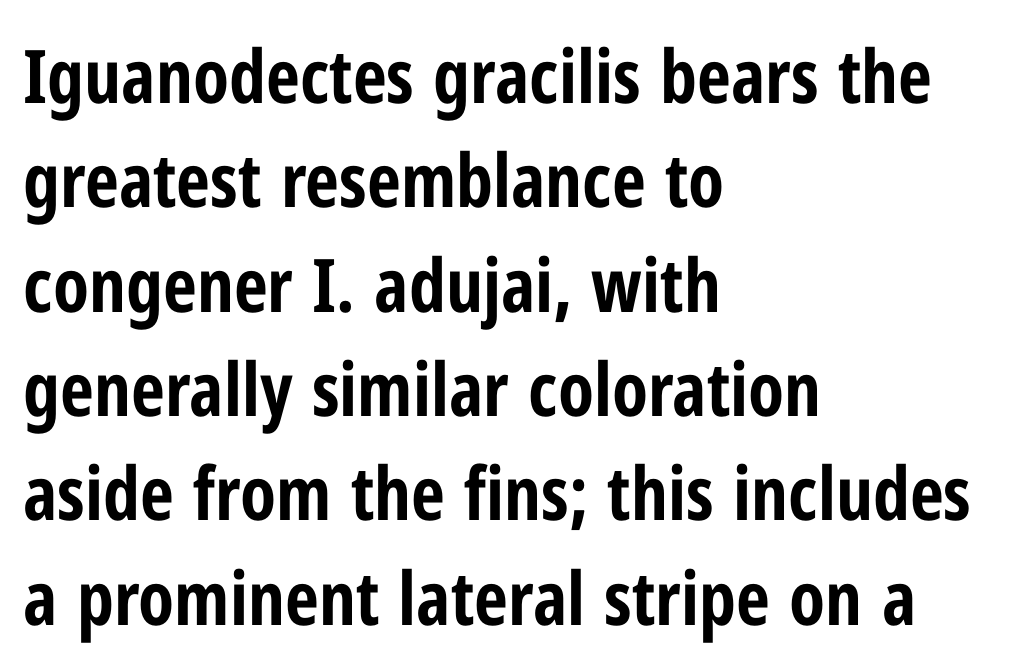
The letters stand straight up with perfectly vertical stems. Just letters on the line, the space beneath them empty. Spacing verdict: proportional, widths tailored to each character. Does the copy run flush right? No — it runs flush left. The designer left line spacing at the default.
